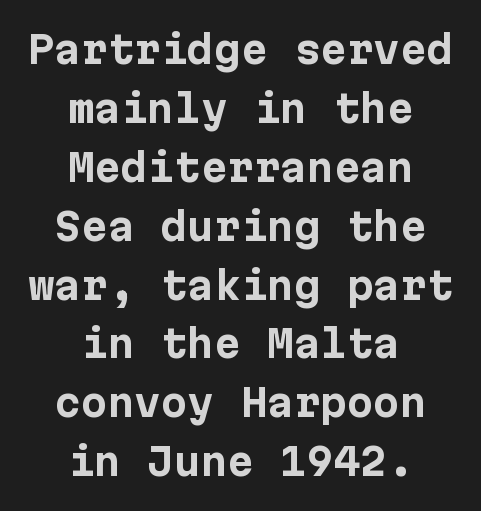
The image shows 38 px bold sans-serif type, upright; set centered, normal line spacing (1.55x), normal letter spacing, not underlined; low stroke contrast and a medium x-height.
